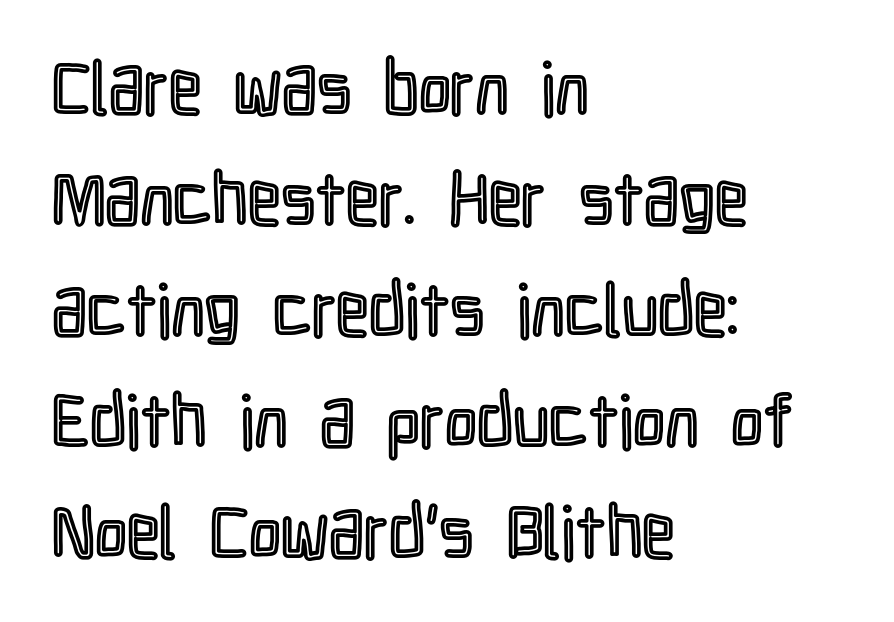
A normal amount of white space separates one row of letters from the next. This sample is left-justified, so line endings fall wherever the words run out. You could not count columns in this text — the font is proportionally spaced. The foot of each line stays bare and open. Unlike italic type, these characters show no tilt at all.
